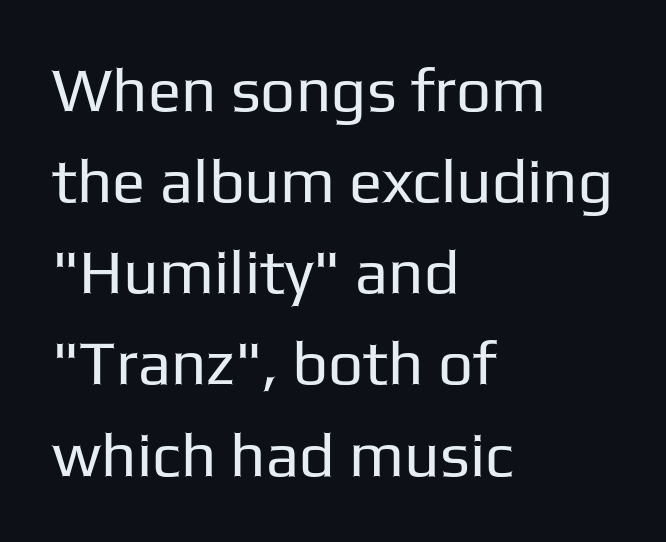
Lines of text with bare space underneath. The lettering holds an erect, upright posture throughout. The type family on display is of the sans-serif kind. These lines are set flush left with a ragged right edge. The strokes carry an ordinary text weight at most.
